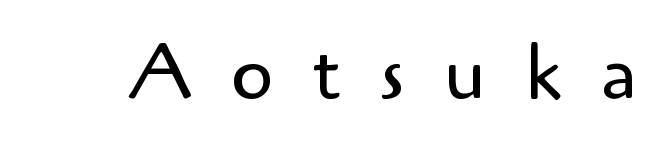
Italic? Not at all — the glyphs are vertical. The type family on display is of the sans-serif kind. Each stroke keeps to a modest, everyday thickness or less. This sample has the flowing, uneven cadence of proportional lettering. No word sits above an underline. Look at the tracking — it's clearly loosened, letters drifting apart.
